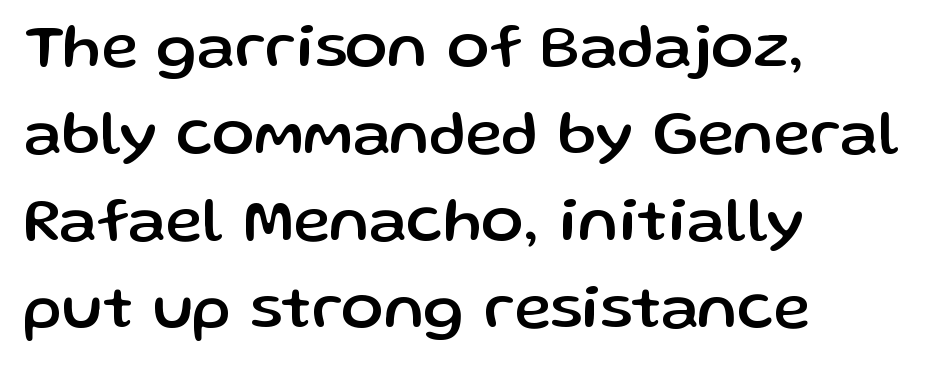
{"serif": "no", "italic": "no", "width": "normal", "stroke_contrast": "low", "x_height": "medium", "monospaced": "no", "underline": "no", "align": "left", "line_spacing": "normal", "line_spacing_ratio": 1.38, "letter_spacing": "normal", "letter_spacing_em": 0.0, "glyph_px": 63}
